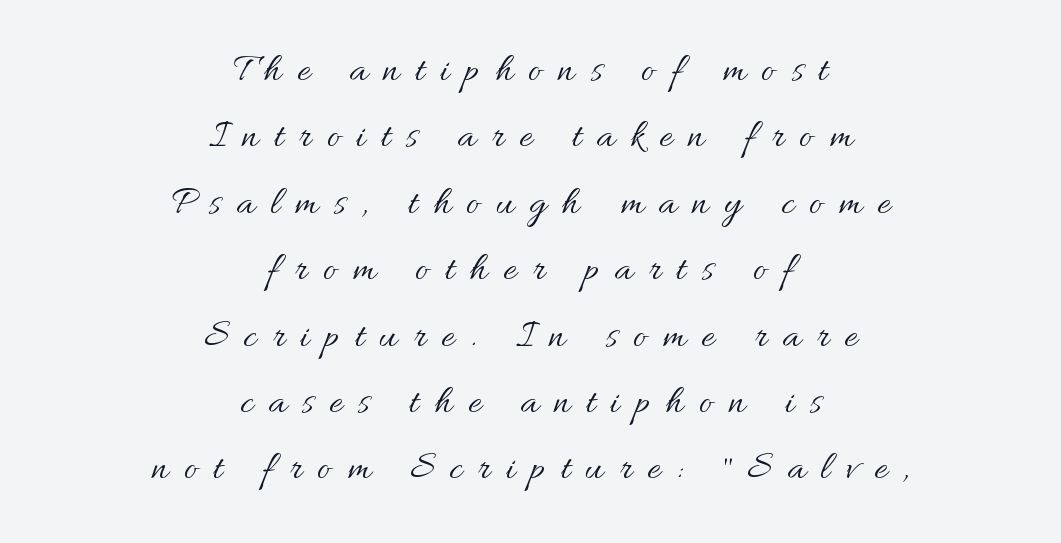
Each line is balanced around a shared central axis. A quiet, ordinary-to-light weight characterises the typeface. The rendering uses natural spacing where letterforms have individual widths.
